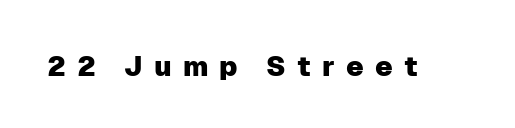
{"serif": "no", "italic": "no", "width": "normal", "stroke_contrast": "low", "x_height": "medium", "monospaced": "no", "underline": "no", "letter_spacing": "wide", "letter_spacing_em": 0.4, "glyph_px": 28}
